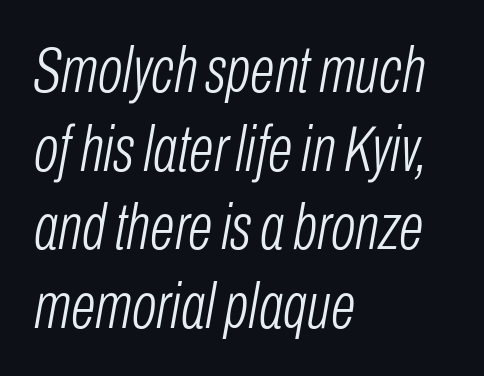
The image shows 65 px light, condensed type, italic (leaning right); set left-aligned, line spacing 1.21x, normal letter spacing, not underlined; low stroke contrast and a medium x-height.
